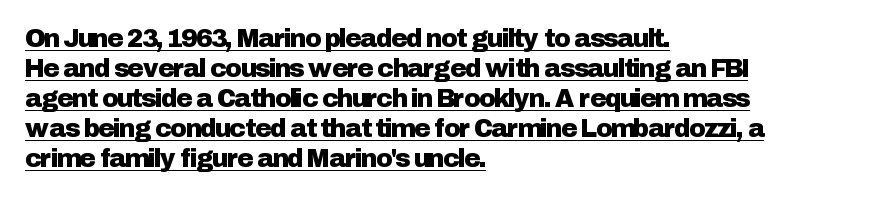
Q: Is the text italic (slanted)? A: No, it is upright.
Q: Is the text underlined? A: Yes.
Q: How is the paragraph aligned? A: Left-aligned.
Q: Is the spacing between letters normal or unusually wide? A: Normal.
